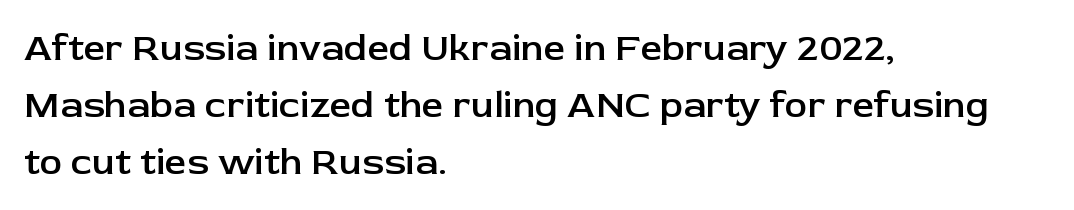
Is this a fixed-width face? No — the glyphs have proportional, varying widths. Does the type have serifs? No, each stem ends abruptly. As a designer I'd log this as weight 600, semibold. This sample keeps an unexceptional amount of space between lines. A student would call this left alignment; a typographer would say flush left, rag right. Glyph-to-glyph distance matches everyday printed text.
